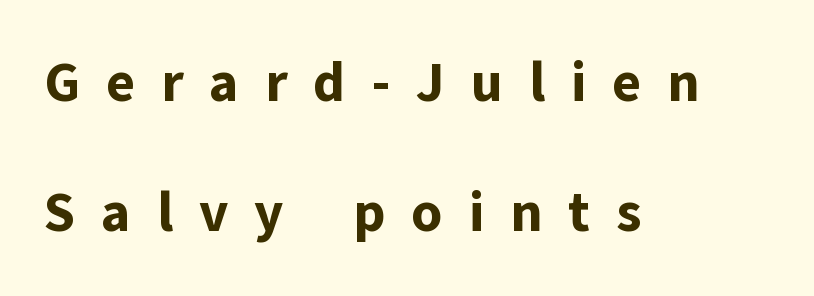
The image shows 55 px bold sans-serif type, upright; set left-aligned, loose line spacing (2.37x), unusually wide letter spacing (+0.47 em), not underlined; low stroke contrast and a medium x-height.
